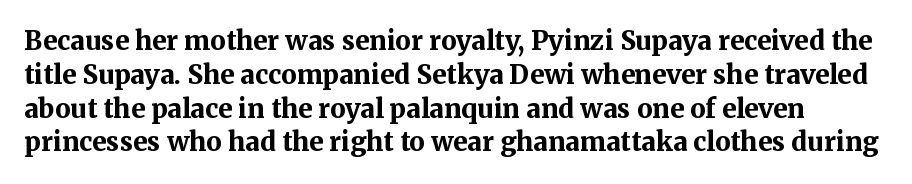
Lines of text with bare space underneath. Regarding leading, the lines here are spaced in the standard way. If you drew a line through each stem, it would be perfectly vertical. This rendering leaves character spacing at its baseline value. As a designer I'd log this as weight 700, bold.
